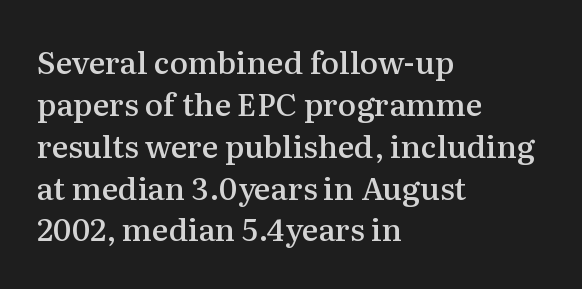
The image shows 31 px semibold serif type, upright; set left-aligned, normal line spacing (1.35x), normal letter spacing, not underlined; medium stroke contrast and a medium x-height.
